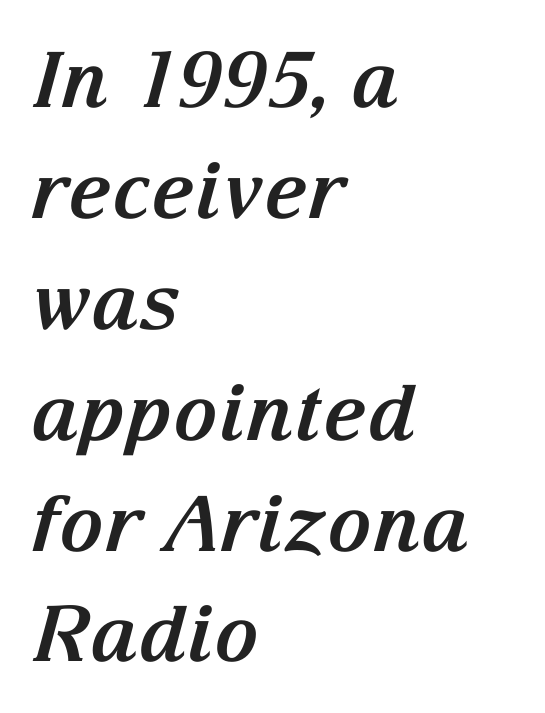
On the weight axis this lands at bold, roughly 700. Reading down the block, your eye returns to a fixed left position each line. Designer's note — italics engaged. This sample uses a serif face. Note the varied advance widths — an 'i' is clearly narrower than an 'm'. Each new line begins a customary step beneath the previous one.
